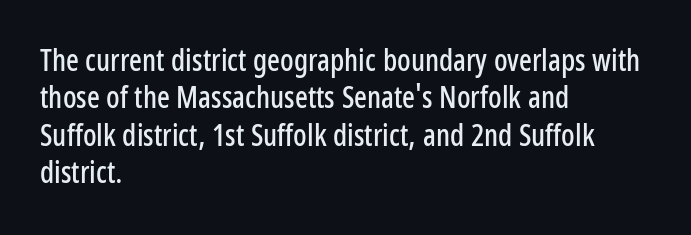
Q: Is the text italic (slanted)? A: No, it is upright.
Q: Is the typeface a serif or a sans-serif typeface? A: Sans-serif.
Q: Is the text underlined? A: No.
Q: How is the paragraph aligned? A: Left-aligned.
Q: Is the spacing between letters normal or unusually wide? A: Normal.
Q: Is the spacing between lines tight, normal or loose? A: Normal.
Q: Width (condensed, normal, or wide)? A: Condensed.
Q: Stroke contrast? A: Low.
Q: x-height? A: Medium.
Q: Monospaced? A: No.
